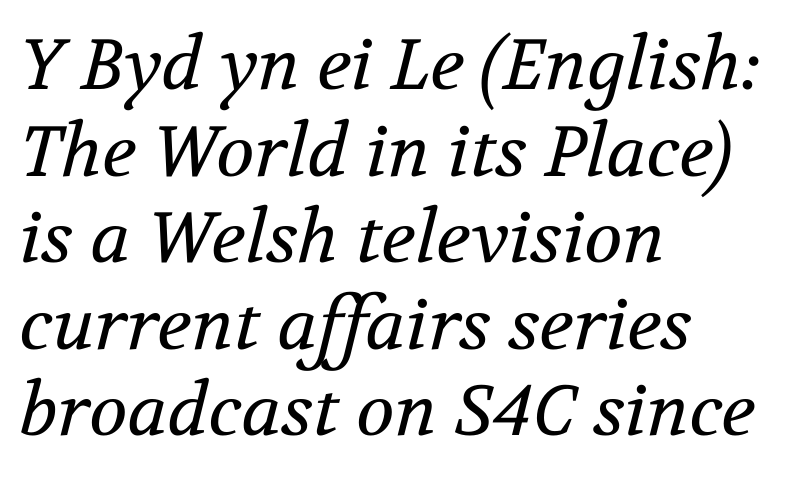
How are the letters spaced? Ordinarily, with no added tracking. This rendering uses left alignment, leaving the right contour irregular. Emphasis-style slanted type is in use. These lines are rendered in a variable-pitch font. A light-to-regular cut is what we see here. Each letter's strokes conclude with small projecting serifs.
